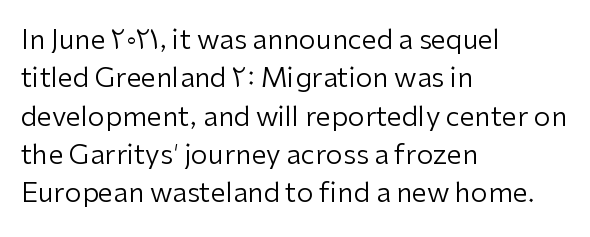
{"italic": "no", "bold": "no", "underline": "no", "align": "left", "line_spacing": "normal", "line_spacing_ratio": 1.42, "letter_spacing": "normal", "letter_spacing_em": 0.0, "glyph_px": 27}
